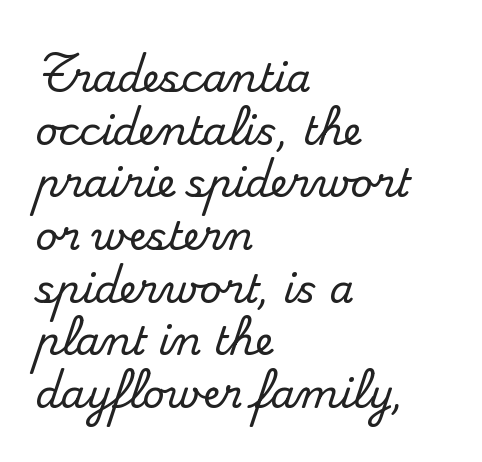
Short and long lines alike share a common starting point at left. Quick note: underline off. Standard letterfit; no display-style spreading of the glyphs. The leading is moderate, giving the passage an even texture.
